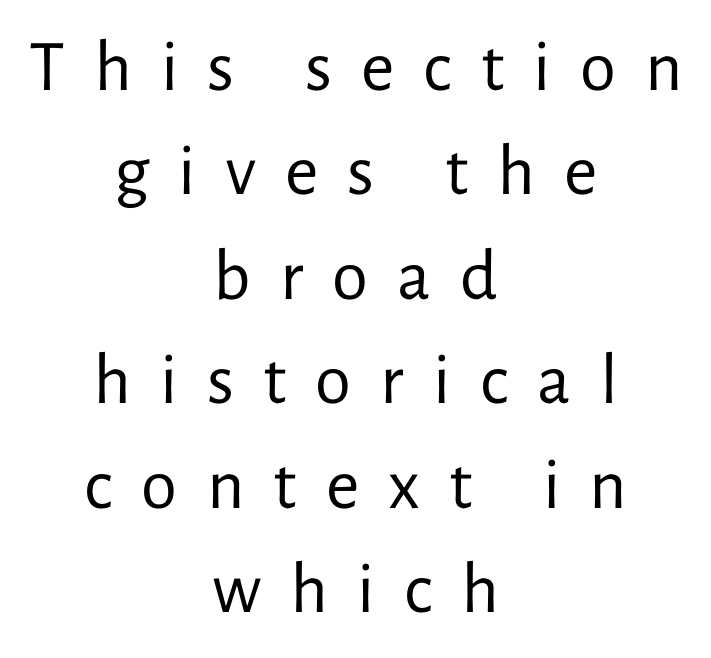
{"serif": "no", "italic": "no", "bold": "no", "weight": "regular", "width": "normal", "stroke_contrast": "low", "x_height": "medium", "monospaced": "no", "underline": "no", "align": "center", "line_spacing": "normal", "line_spacing_ratio": 1.43, "letter_spacing": "wide", "letter_spacing_em": 0.4, "glyph_px": 73}
